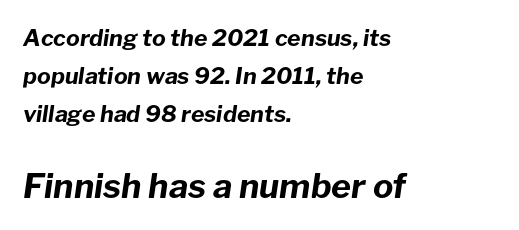
{"italic": "yes", "lean": "right", "slant_degrees": 8, "bold": "yes", "weight": "bold", "width": "normal", "stroke_contrast": "low", "x_height": "medium", "monospaced": "no", "underline": "no", "align": "left", "line_spacing": "normal", "line_spacing_ratio": 1.66, "letter_spacing": "normal", "letter_spacing_em": 0.0, "larger_block": "second", "size_ratio": 1.48, "glyph_px": 34}
